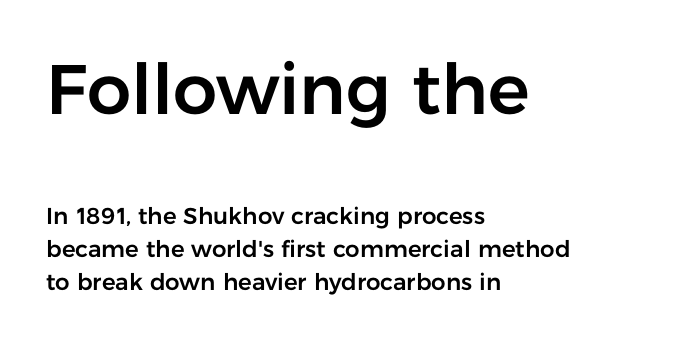
Q: Is the text italic (slanted)? A: No, it is upright.
Q: Is the typeface a serif or a sans-serif typeface? A: Sans-serif.
Q: Is the text underlined? A: No.
Q: How is the paragraph aligned? A: Left-aligned.
Q: Is the spacing between letters normal or unusually wide? A: Normal.
Q: Is the spacing between lines tight, normal or loose? A: Normal.
Q: Which block of text is set in a larger size, the first (top) or the second (bottom)? A: The first (top) one.
Q: Width (condensed, normal, or wide)? A: Normal.
Q: Stroke contrast? A: Low.
Q: x-height? A: Medium.
Q: Monospaced? A: No.
